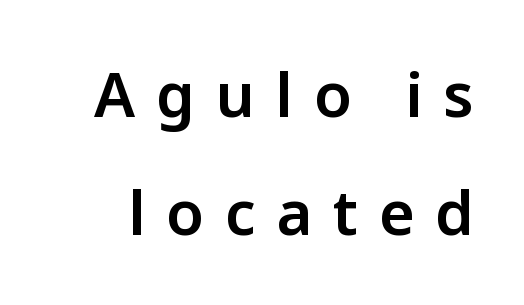
Q: Is the text italic (slanted)? A: No, it is upright.
Q: Is the typeface a serif or a sans-serif typeface? A: Sans-serif.
Q: Is the text underlined? A: No.
Q: Is the spacing between letters normal or unusually wide? A: Unusually wide.
Q: Is the spacing between lines tight, normal or loose? A: Loose.
Q: Width (condensed, normal, or wide)? A: Normal.
Q: Stroke contrast? A: Low.
Q: x-height? A: Medium.
Q: Monospaced? A: No.
